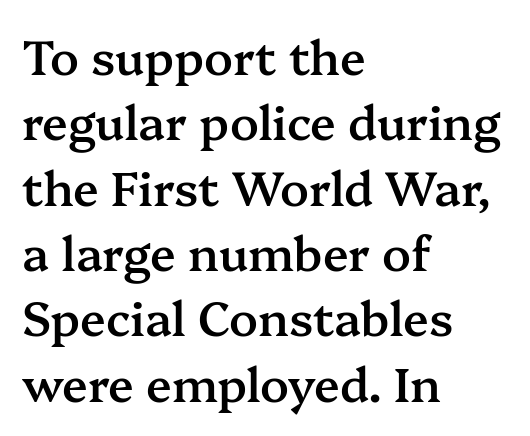
Where is the straight margin? On the left. Default kerning and tracking; the words read as compact shapes. Any mark beneath the type? The region is blank. The passage shown is typed in a proportional face where columns would drift. Stems and bowls a touch heavier than normal — semibold.
